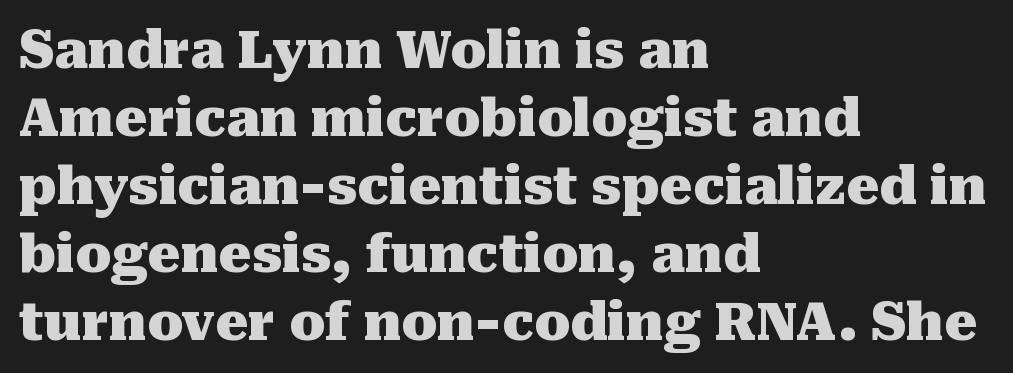
Q: Is the text bold? A: Yes.
Q: Is the text italic (slanted)? A: No, it is upright.
Q: Is the typeface a serif or a sans-serif typeface? A: Serif.
Q: Is the text underlined? A: No.
Q: How is the paragraph aligned? A: Left-aligned.
Q: Is the spacing between letters normal or unusually wide? A: Normal.
Q: Is the spacing between lines tight, normal or loose? A: Normal.
Q: Width (condensed, normal, or wide)? A: Normal.
Q: Stroke contrast? A: Medium.
Q: x-height? A: Medium.
Q: Monospaced? A: No.
